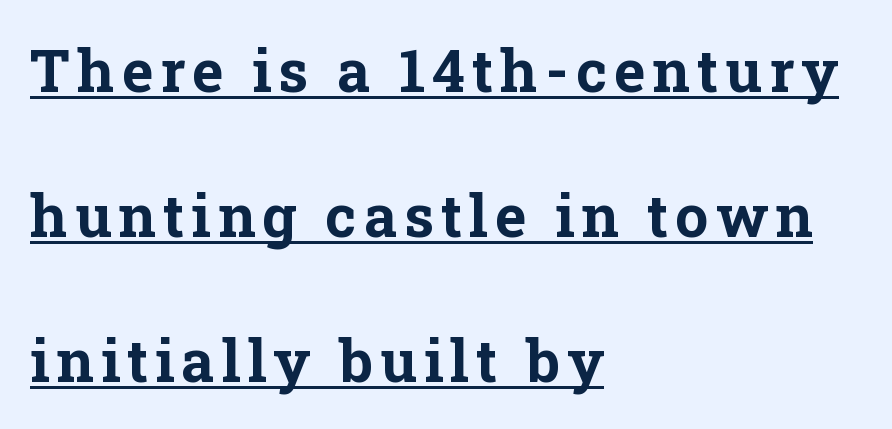
The space between consecutive lines is lavish. The letters advance in unequal steps, a hallmark of proportional type. Caption: multi-line text, flush left, ragged right. Every letter is thick-stroked: bold, no question. Tall strokes in this sample are plumb rather than angled.
